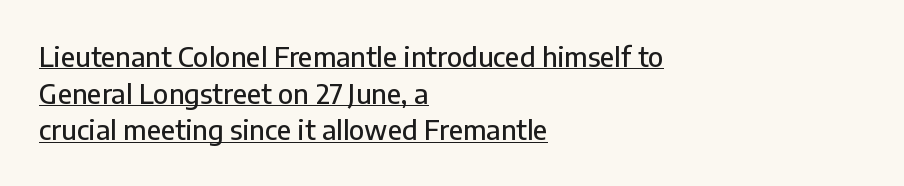
Designer's note — italics off, roman on. If you drew a ruler down the left edge, every line would touch it. This sample uses plain, unmodified letter spacing. Somebody hit Ctrl+U on this one — the words are underlined. Vertical spacing — default.
